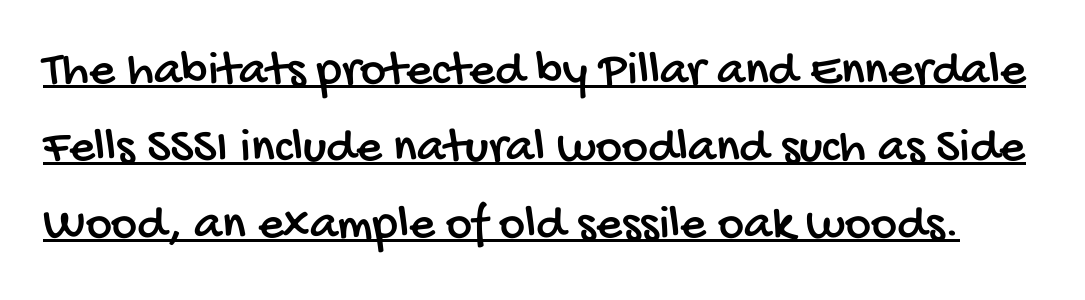
{"serif": "no", "width": "condensed", "stroke_contrast": "low", "x_height": "large", "monospaced": "no", "underline": "yes", "line_spacing": "normal", "line_spacing_ratio": 1.54, "letter_spacing": "normal", "letter_spacing_em": 0.0, "glyph_px": 50}
